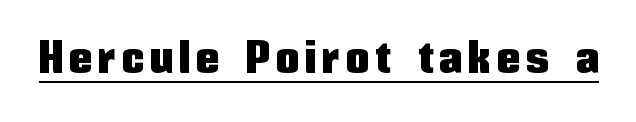
{"serif": "no", "italic": "no", "width": "condensed", "stroke_contrast": "low", "x_height": "medium", "monospaced": "no", "underline": "yes", "glyph_px": 45}
